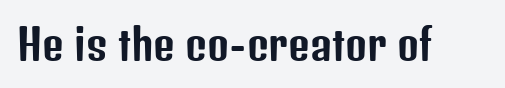
Q: Is the text italic (slanted)? A: No, it is upright.
Q: Is the typeface a serif or a sans-serif typeface? A: Sans-serif.
Q: Is the text underlined? A: No.
Q: Is the spacing between letters normal or unusually wide? A: Normal.
Q: Width (condensed, normal, or wide)? A: Condensed.
Q: Stroke contrast? A: Low.
Q: x-height? A: Medium.
Q: Monospaced? A: No.
